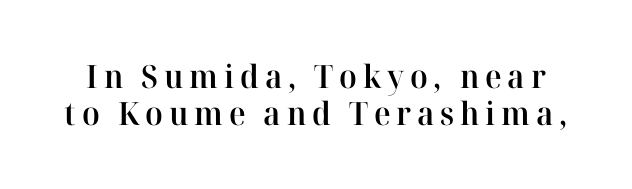
{"serif": "yes", "italic": "no", "bold": "semi", "weight": "semibold", "width": "normal", "stroke_contrast": "high", "x_height": "medium", "monospaced": "no", "underline": "no", "line_spacing_ratio": 1.17, "glyph_px": 32}
